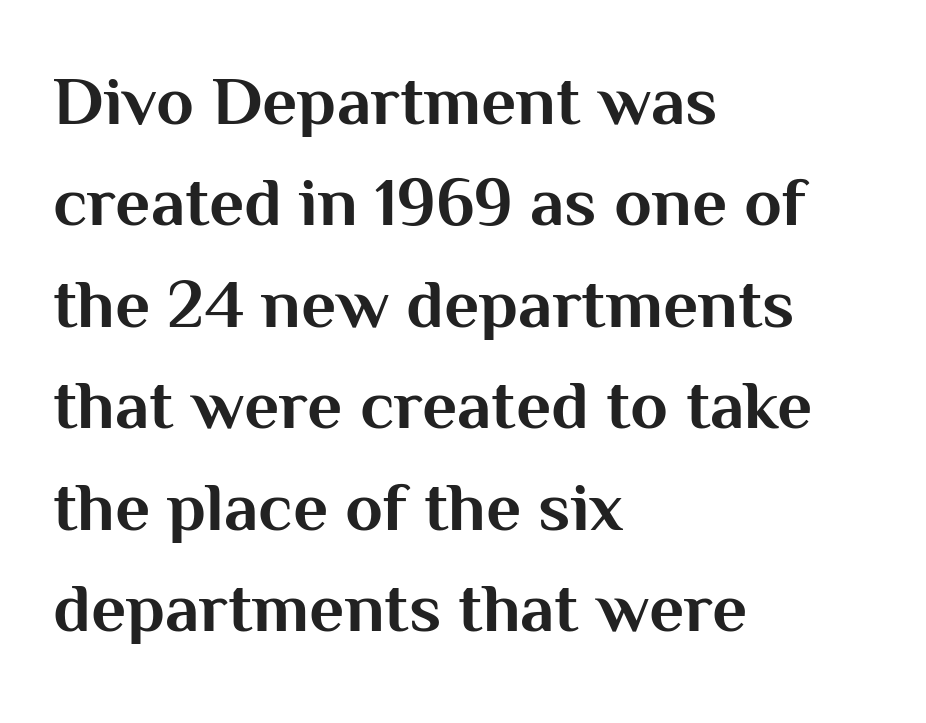
Q: Is the text bold? A: Yes.
Q: Is the text italic (slanted)? A: No, it is upright.
Q: Is the typeface a serif or a sans-serif typeface? A: Sans-serif.
Q: Is the text underlined? A: No.
Q: How is the paragraph aligned? A: Left-aligned.
Q: Is the spacing between letters normal or unusually wide? A: Normal.
Q: Is the spacing between lines tight, normal or loose? A: Normal.
Q: Width (condensed, normal, or wide)? A: Normal.
Q: Stroke contrast? A: Medium.
Q: x-height? A: Medium.
Q: Monospaced? A: No.
